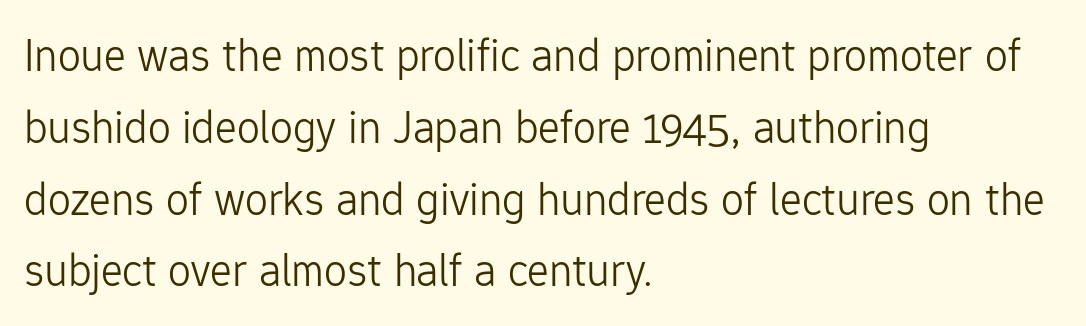
This sample has the flowing, uneven cadence of proportional lettering. Ascenders rise straight up at ninety degrees. The type is set solid horizontally, with unmodified tracking. Classification — sans serif. Does the copy run flush right? No — it runs flush left. Successive baselines arrive at the customary interval.
